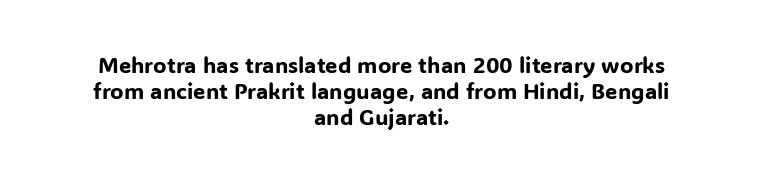
The image shows 22 px text type, upright; set centered, line spacing 1.18x, normal letter spacing, not underlined.
